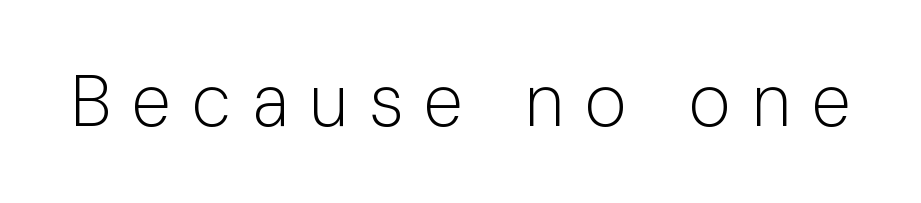
The rendering uses natural spacing where letterforms have individual widths. Grotesque or geometric, the face here clearly has no serifs. Type without underlining. This sample uses expanded letter spacing, leaving extra air between glyphs. Heft: none added — not bold.
